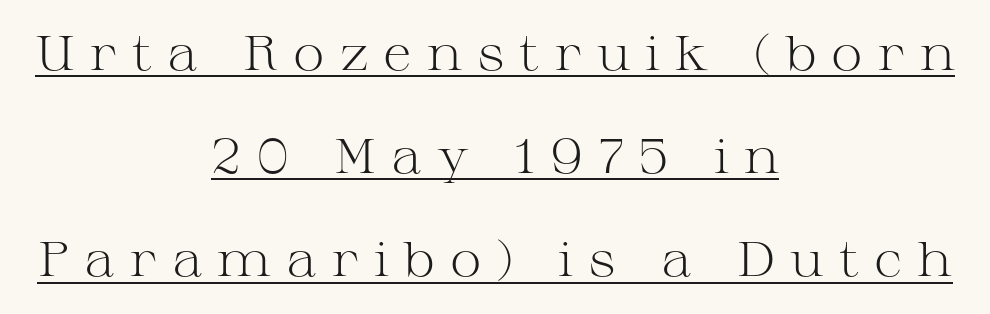
Tall strokes in this sample are plumb rather than angled. The passage shown is underscored from start to finish. Look at the bottom of the vertical strokes: they flare into serifs here. Proportional: the letters do not fall into vertical columns. A great deal of white space separates one row of letters from the next.
